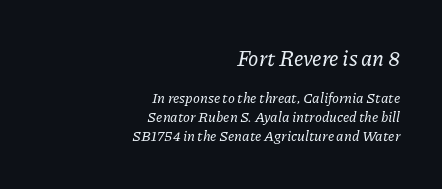
Q: Is the text italic (slanted)? A: Yes, it leans right by about 11 degrees.
Q: Is the text underlined? A: No.
Q: How is the paragraph aligned? A: Right-aligned.
Q: Is the spacing between letters normal or unusually wide? A: Normal.
Q: Is the spacing between lines tight, normal or loose? A: Normal.
Q: Which block of text is set in a larger size, the first (top) or the second (bottom)? A: The first (top) one.
